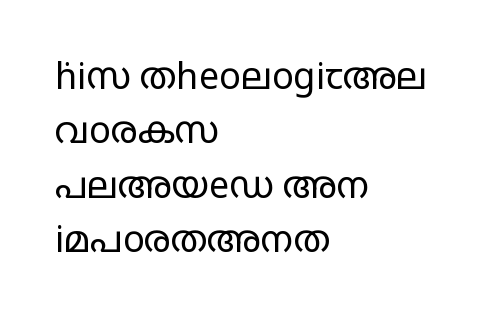
Quick note: not italic, upright. Underlining? Definitely not there. This sample keeps an unexceptional amount of space between lines. These lines are set flush left with a ragged right edge. Classification — sans serif. This sample has the flowing, uneven cadence of proportional lettering.
